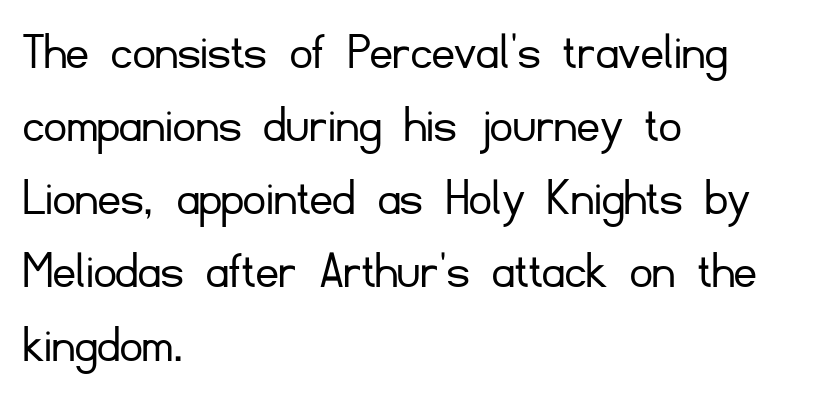
The image shows 55 px light sans-serif type, upright; set left-aligned, normal line spacing (1.33x), normal letter spacing, not underlined; low stroke contrast and a small x-height.
